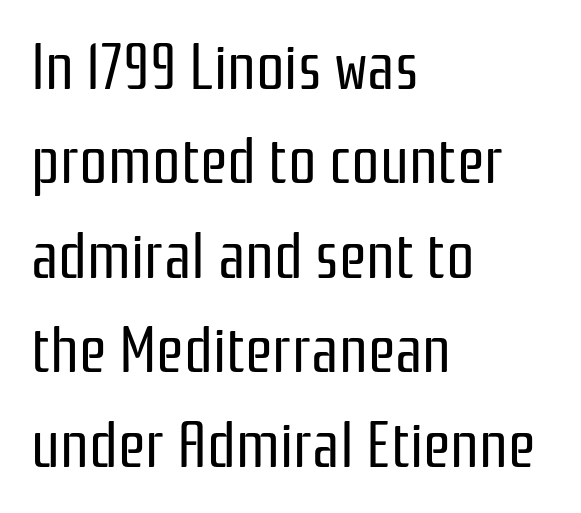
The image shows 63 px regular-weight, condensed sans-serif type, upright; set left-aligned, normal line spacing (1.5x), normal letter spacing, not underlined; low stroke contrast and a medium x-height.
